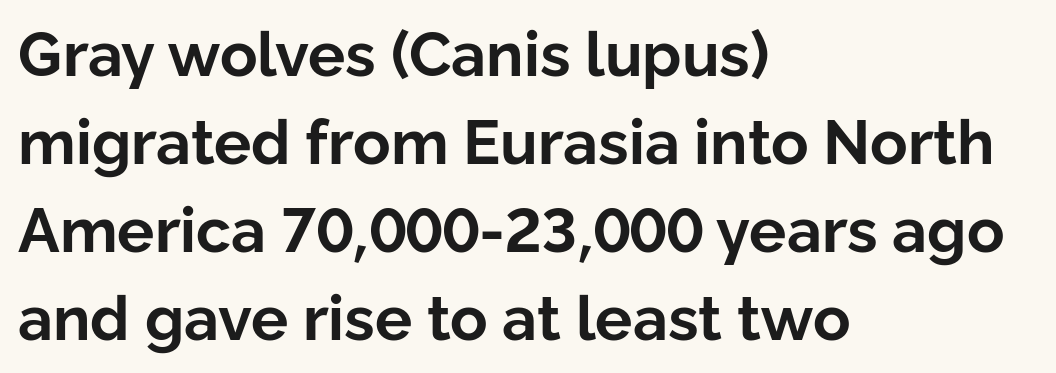
{"serif": "no", "italic": "no", "bold": "yes", "weight": "bold", "width": "normal", "stroke_contrast": "low", "x_height": "medium", "monospaced": "no", "underline": "no", "align": "left", "line_spacing": "normal", "line_spacing_ratio": 1.42, "letter_spacing": "normal", "letter_spacing_em": 0.0, "glyph_px": 62}
